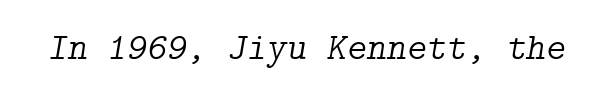
Q: Is the text bold? A: No.
Q: Is the text italic (slanted)? A: Yes, it leans right by about 9 degrees.
Q: Is the typeface a serif or a sans-serif typeface? A: Serif.
Q: Is the text underlined? A: No.
Q: Is the spacing between letters normal or unusually wide? A: Normal.
Q: Width (condensed, normal, or wide)? A: Normal.
Q: Stroke contrast? A: Low.
Q: x-height? A: Medium.
